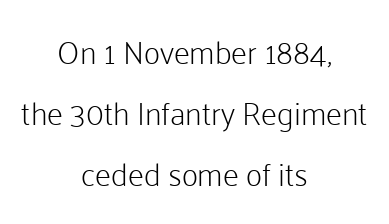
The image shows 32 px light sans-serif type, upright; set centered, loose line spacing (1.91x), normal letter spacing, not underlined; low stroke contrast and a medium x-height.
